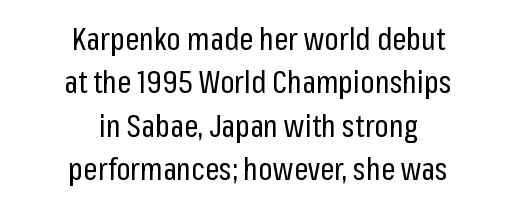
Q: Is the text bold? A: No.
Q: Is the text italic (slanted)? A: No, it is upright.
Q: Is the typeface a serif or a sans-serif typeface? A: Sans-serif.
Q: Is the text underlined? A: No.
Q: How is the paragraph aligned? A: Centered.
Q: Is the spacing between letters normal or unusually wide? A: Normal.
Q: Is the spacing between lines tight, normal or loose? A: Normal.
Q: Width (condensed, normal, or wide)? A: Condensed.
Q: Stroke contrast? A: Low.
Q: x-height? A: Medium.
Q: Monospaced? A: No.
